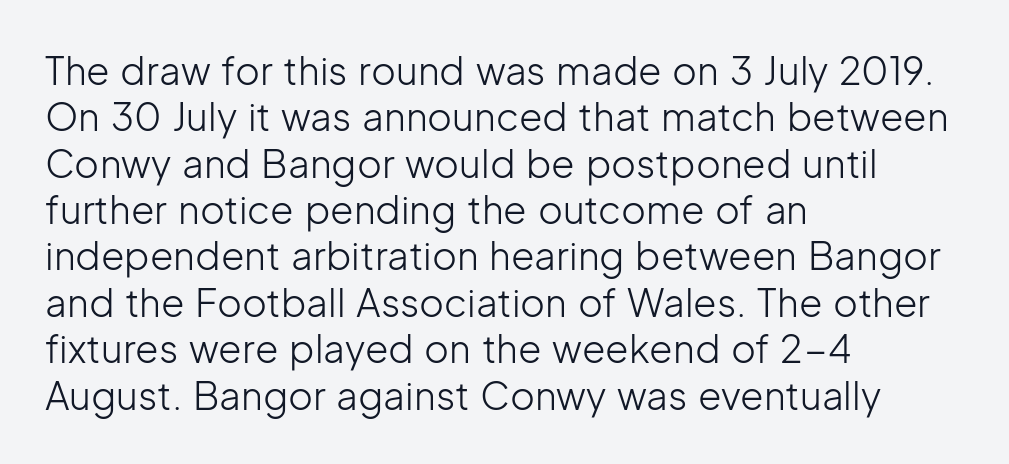
Q: Is the text bold? A: No.
Q: Is the text italic (slanted)? A: No, it is upright.
Q: Is the typeface a serif or a sans-serif typeface? A: Sans-serif.
Q: Is the text underlined? A: No.
Q: How is the paragraph aligned? A: Left-aligned.
Q: Is the spacing between letters normal or unusually wide? A: Normal.
Q: Width (condensed, normal, or wide)? A: Normal.
Q: Stroke contrast? A: Low.
Q: x-height? A: Medium.
Q: Monospaced? A: No.
